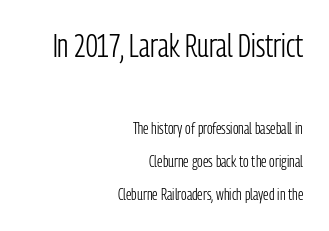
The image shows 32 px light, condensed sans-serif type, upright; set right-aligned, loose line spacing (2.07x), normal letter spacing, not underlined; the first (top) block is 2.0x larger; low stroke contrast and a medium x-height.
